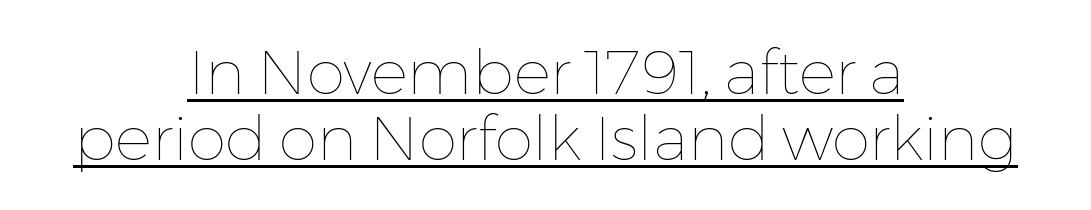
Q: Is the text bold? A: No.
Q: Is the text italic (slanted)? A: No, it is upright.
Q: Is the text underlined? A: Yes.
Q: How is the paragraph aligned? A: Centered.
Q: Is the spacing between letters normal or unusually wide? A: Normal.
Q: Is the spacing between lines tight, normal or loose? A: Tight.
Q: Width (condensed, normal, or wide)? A: Normal.
Q: Stroke contrast? A: Low.
Q: x-height? A: Medium.
Q: Monospaced? A: No.
